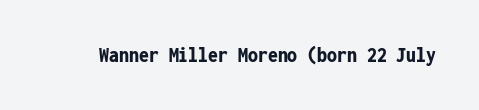
Q: Is the text bold? A: Yes.
Q: Is the text italic (slanted)? A: No, it is upright.
Q: Is the text underlined? A: No.
Q: Is the spacing between letters normal or unusually wide? A: Normal.
